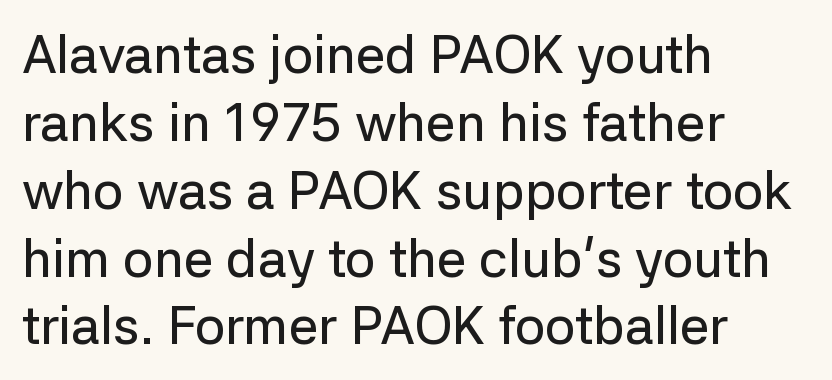
Short note: letters normally spaced. Is this a fixed-width face? No — the glyphs have proportional, varying widths. Every row of glyphs begins at an identical x-position on the left. The strip under each line holds only bare page. The block of text has a typical density, with ordinary space between rows.
